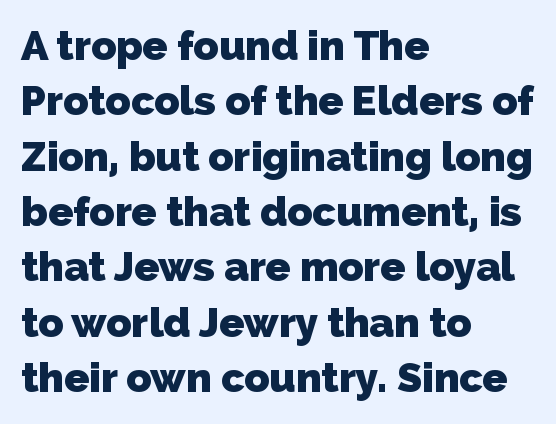
Regarding leading, the lines here are spaced in the standard way. These lines carry a lot of weight — the face is fully bold. The rendering keeps characters at their native spacing. Horizontal alignment here is leftward, the default for most running prose. Is this a sans? Yes — the strokes have no serifs. Anything drawn beneath the words? Only blank space.
